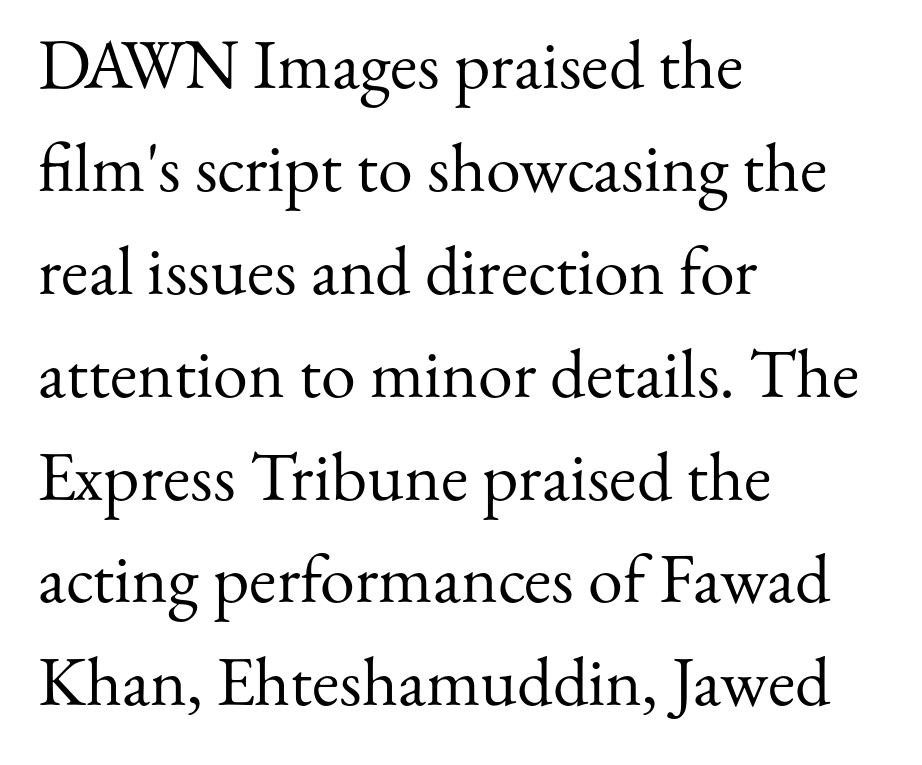
The image shows 70 px regular-weight serif type, upright; set left-aligned, normal line spacing (1.47x), normal letter spacing, not underlined; medium stroke contrast and a small x-height.
